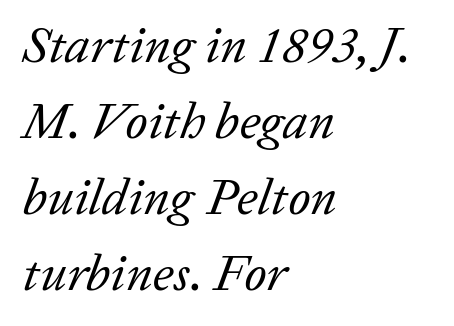
These lines are composed in type with serifs. Is this a heavy cut? Hardly; it is regular or lighter. Normally led — the rows are evenly, conventionally spaced. The rendering applies a slant to the glyphs. Descenders hang freely into open space.
